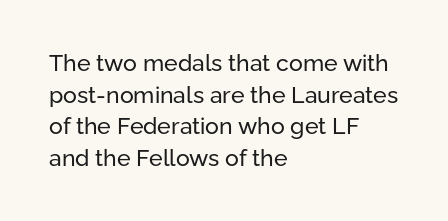
Q: Is the text bold? A: No.
Q: Is the text italic (slanted)? A: No, it is upright.
Q: Is the text underlined? A: No.
Q: How is the paragraph aligned? A: Left-aligned.
Q: Is the spacing between letters normal or unusually wide? A: Normal.
Q: Is the spacing between lines tight, normal or loose? A: Normal.
